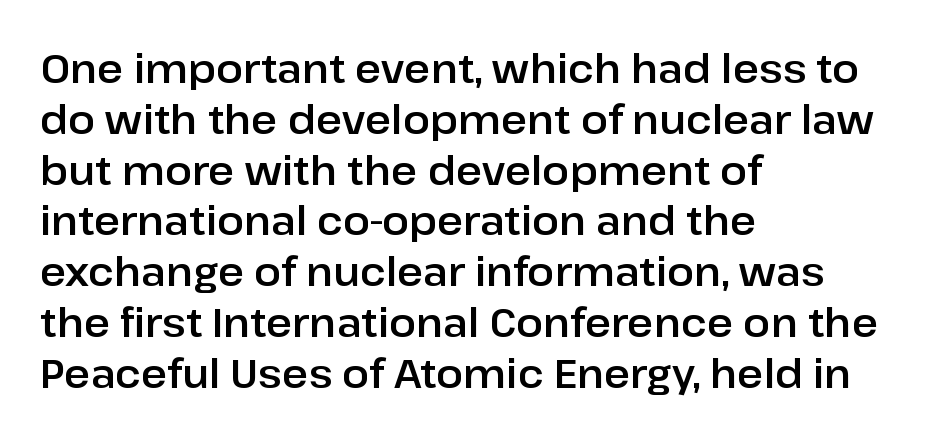
The image shows 40 px sans-serif type, upright; set left-aligned, normal line spacing (1.27x), normal letter spacing, not underlined; low stroke contrast and a medium x-height.
